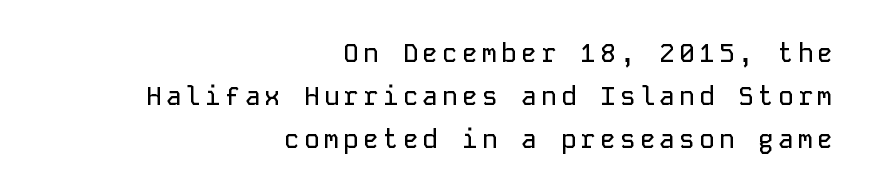
The image shows 26 px text type, upright; set right-aligned, normal line spacing (1.66x), not underlined.
